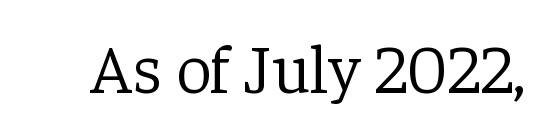
Q: Is the text bold? A: No.
Q: Is the text italic (slanted)? A: No, it is upright.
Q: Is the typeface a serif or a sans-serif typeface? A: Serif.
Q: Is the text underlined? A: No.
Q: Is the spacing between letters normal or unusually wide? A: Normal.
Q: Width (condensed, normal, or wide)? A: Normal.
Q: Stroke contrast? A: Low.
Q: x-height? A: Medium.
Q: Monospaced? A: No.
